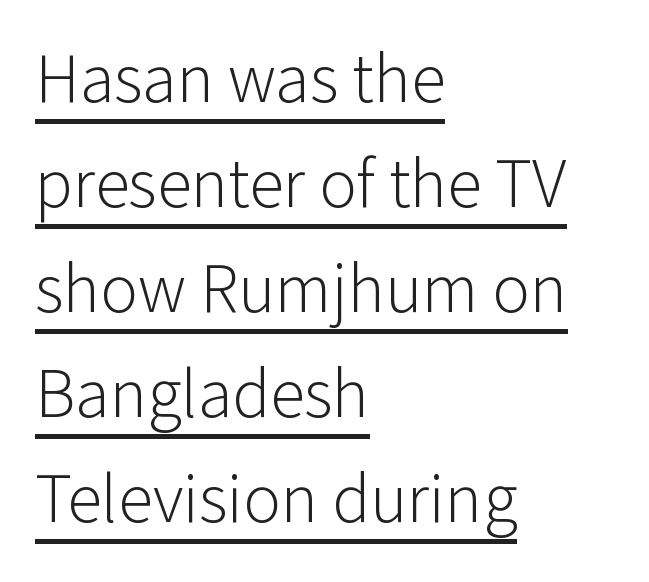
Q: Is the text bold? A: No.
Q: Is the text italic (slanted)? A: No, it is upright.
Q: Is the typeface a serif or a sans-serif typeface? A: Sans-serif.
Q: Is the text underlined? A: Yes.
Q: How is the paragraph aligned? A: Left-aligned.
Q: Is the spacing between letters normal or unusually wide? A: Normal.
Q: Is the spacing between lines tight, normal or loose? A: Normal.
Q: Width (condensed, normal, or wide)? A: Normal.
Q: Stroke contrast? A: Low.
Q: x-height? A: Medium.
Q: Monospaced? A: No.
